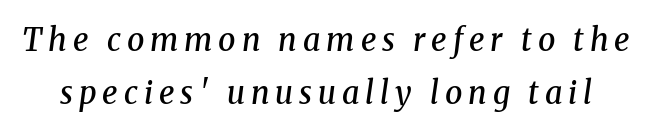
These lines are rendered in a variable-pitch font. It's the slanting kind of type. Each glyph is drawn with semibold strokes, heavier than normal yet not fully bold. Yep, those are serifs on the letters. The space between consecutive lines is moderate.
